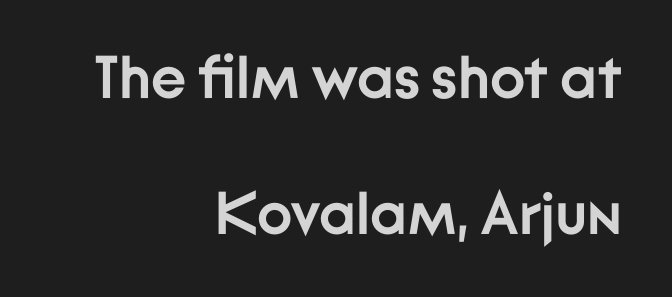
The image shows 60 px semibold sans-serif type, upright; set right-aligned, loose line spacing (2.27x), normal letter spacing, not underlined; low stroke contrast and a medium x-height.
